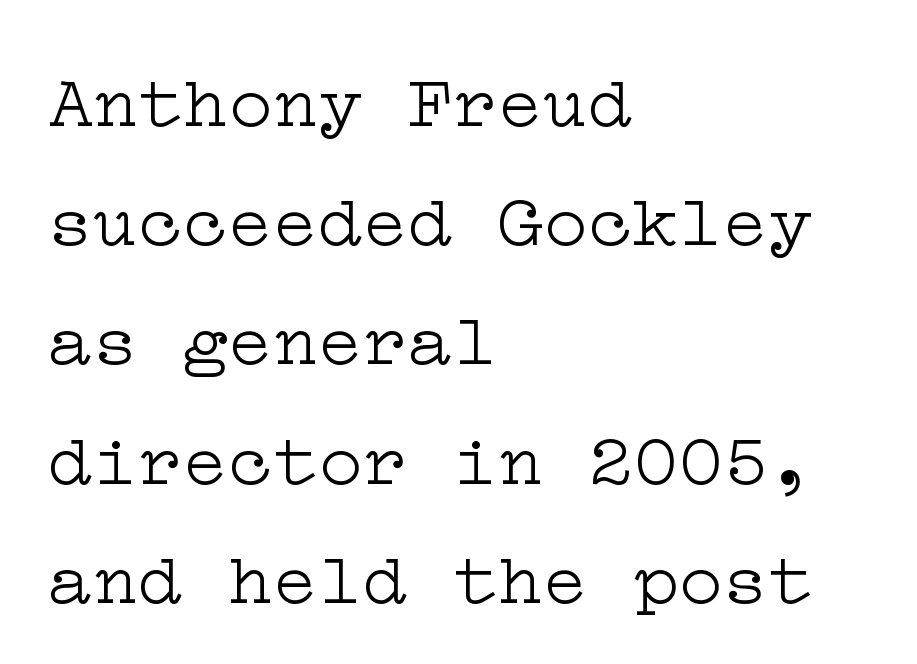
Observe the ordinary spacing: letters are neighbours, not strangers. Stroke terminals: seriffed. Unbolded letterforms with no extra heft. The compositor pushed each line to the left boundary. The lettering stays uniformly vertical, giving the passage a roman look.
